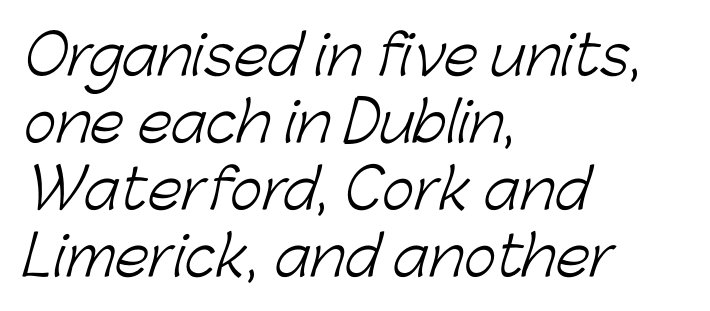
The image shows 55 px light sans-serif type; set left-aligned, line spacing 1.22x, normal letter spacing, not underlined; low stroke contrast and a medium x-height.
